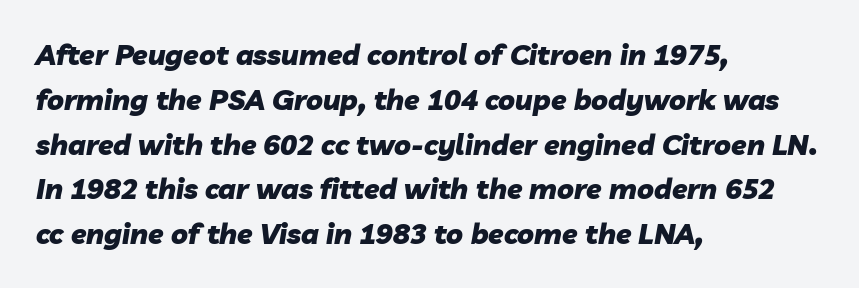
The image shows 28 px heavy type, italic (leaning right); set left-aligned, normal line spacing (1.6x), normal letter spacing, not underlined; low stroke contrast and a medium x-height.
